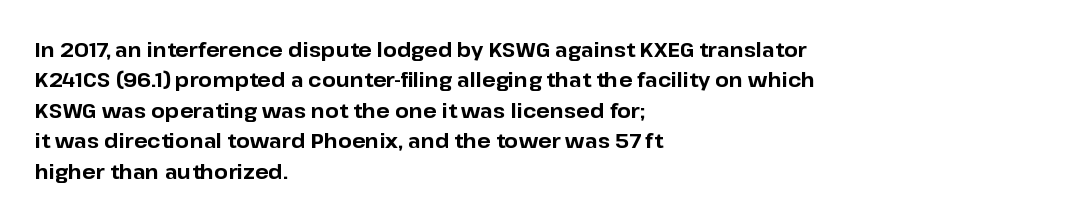
The image shows 20 px bold type, upright; set left-aligned, normal line spacing (1.52x), normal letter spacing, not underlined.
